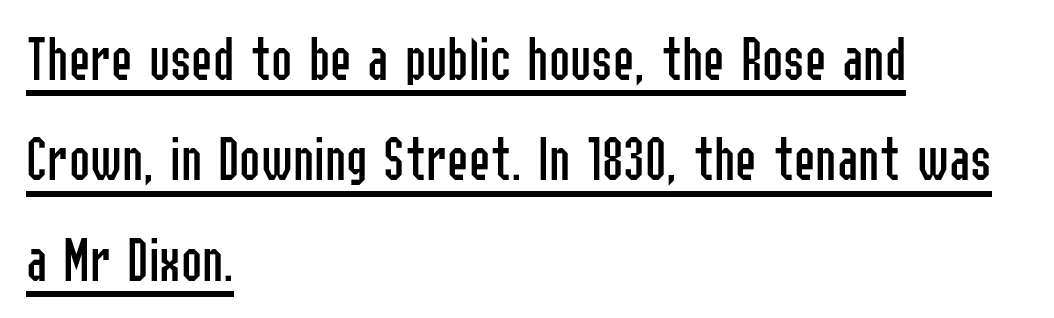
Q: Is the text bold? A: No.
Q: Is the text italic (slanted)? A: No, it is upright.
Q: Is the typeface a serif or a sans-serif typeface? A: Sans-serif.
Q: Is the text underlined? A: Yes.
Q: How is the paragraph aligned? A: Left-aligned.
Q: Is the spacing between letters normal or unusually wide? A: Normal.
Q: Is the spacing between lines tight, normal or loose? A: Normal.
Q: Width (condensed, normal, or wide)? A: Condensed.
Q: Stroke contrast? A: Low.
Q: x-height? A: Medium.
Q: Monospaced? A: No.
